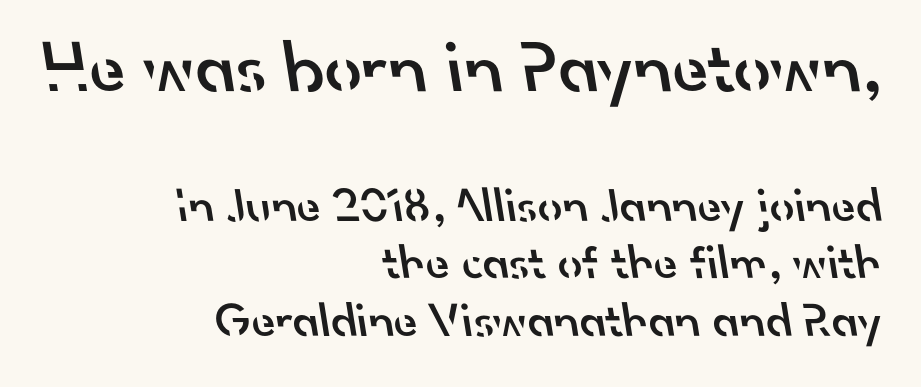
The designer went with a sans here, leaving each stem footless. Any mark beneath the type? The region is blank. Each letter keeps its own natural width here, so spacing adapts to shape. Standard letterfit; no display-style spreading of the glyphs. The face used here appears at its bigger size in the upper chunk. These lines carry some extra weight — a demibold, not a full bold.
